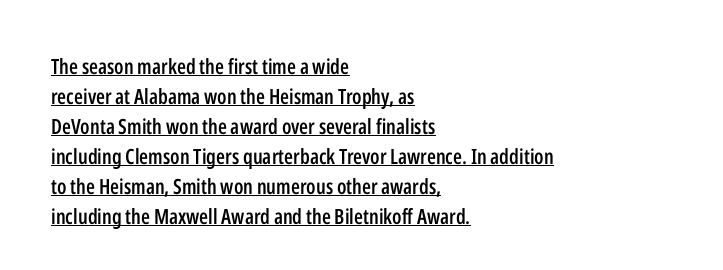
Q: Is the text bold? A: Semi-bold.
Q: Is the text italic (slanted)? A: No, it is upright.
Q: Is the text underlined? A: Yes.
Q: How is the paragraph aligned? A: Left-aligned.
Q: Is the spacing between letters normal or unusually wide? A: Normal.
Q: Is the spacing between lines tight, normal or loose? A: Normal.
